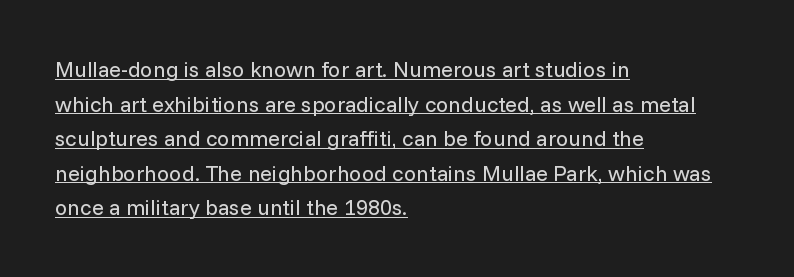
The image shows 22 px text type, upright; set left-aligned, normal line spacing (1.57x), normal letter spacing, underlined.
